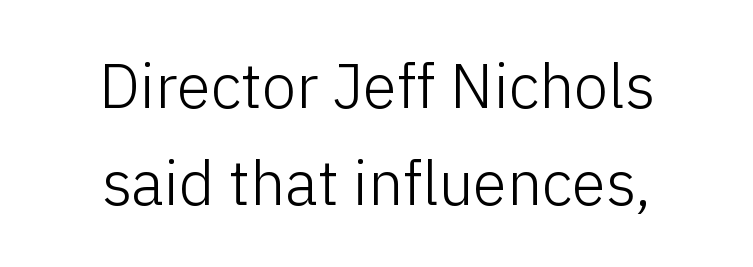
Q: Is the text bold? A: No.
Q: Is the text italic (slanted)? A: No, it is upright.
Q: Is the typeface a serif or a sans-serif typeface? A: Sans-serif.
Q: Is the text underlined? A: No.
Q: How is the paragraph aligned? A: Centered.
Q: Is the spacing between letters normal or unusually wide? A: Normal.
Q: Is the spacing between lines tight, normal or loose? A: Normal.
Q: Width (condensed, normal, or wide)? A: Normal.
Q: Stroke contrast? A: Low.
Q: x-height? A: Medium.
Q: Monospaced? A: No.
